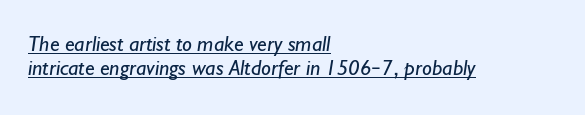
Beneath each row of characters lies a ruled line. In terms of leading, this rendering errs on the cramped side. Each stroke keeps to a modest, everyday thickness or less. This sample uses plain, unmodified letter spacing.
